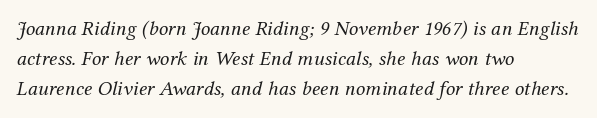
{"italic": "yes", "lean": "right", "slant_degrees": 12, "bold": "no", "underline": "no", "align": "left", "line_spacing": "normal", "line_spacing_ratio": 1.44, "letter_spacing": "normal", "letter_spacing_em": 0.0, "glyph_px": 21}
